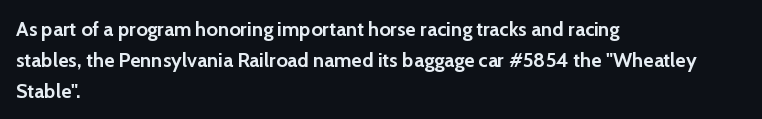
A student would call this left alignment; a typographer would say flush left, rag right. Any mark beneath the type? The region is blank. A dark, heavy texture on the line: the type is bold. The leading is moderate, giving the passage an even texture. The gaps between neighbouring characters are ordinary and unremarkable. The axis of the letterforms is exactly vertical.
